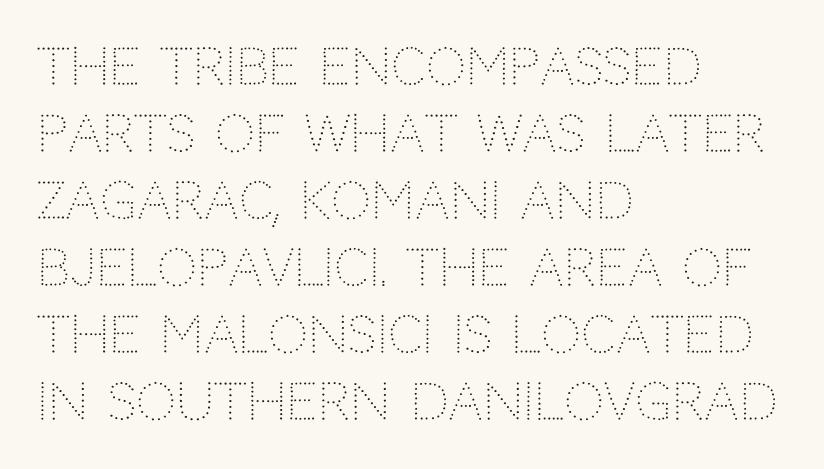
Q: Is the text bold? A: No.
Q: Is the text italic (slanted)? A: No, it is upright.
Q: Is the typeface a serif or a sans-serif typeface? A: Sans-serif.
Q: Is the text underlined? A: No.
Q: How is the paragraph aligned? A: Left-aligned.
Q: Is the spacing between letters normal or unusually wide? A: Normal.
Q: Is the spacing between lines tight, normal or loose? A: Normal.
Q: Width (condensed, normal, or wide)? A: Normal.
Q: Stroke contrast? A: Low.
Q: x-height? A: Large.
Q: Monospaced? A: No.
